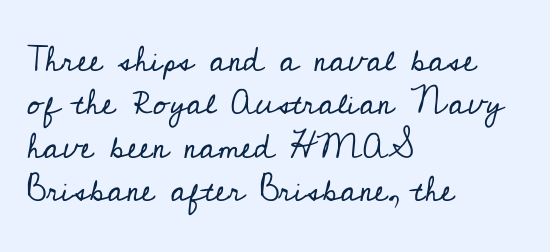
The image shows 35 px regular-weight serif type; set left-aligned, line spacing 1.24x, normal letter spacing, not underlined; low stroke contrast and a small x-height.
